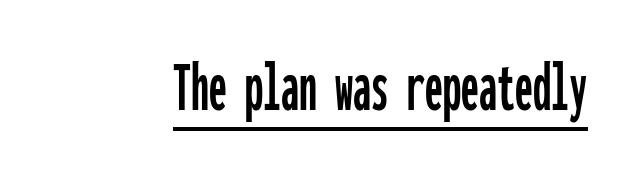
Q: Is the text italic (slanted)? A: No, it is upright.
Q: Is the typeface a serif or a sans-serif typeface? A: Sans-serif.
Q: Is the text underlined? A: Yes.
Q: Is the spacing between letters normal or unusually wide? A: Normal.
Q: Width (condensed, normal, or wide)? A: Condensed.
Q: Stroke contrast? A: Low.
Q: x-height? A: Medium.
Q: Monospaced? A: Yes.
